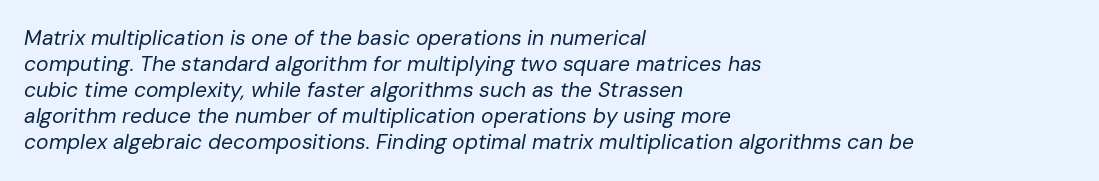
{"italic": "yes", "lean": "right", "slant_degrees": 10, "bold": "no", "underline": "no", "align": "left", "line_spacing_ratio": 1.24, "letter_spacing": "normal", "letter_spacing_em": 0.0, "glyph_px": 21}
